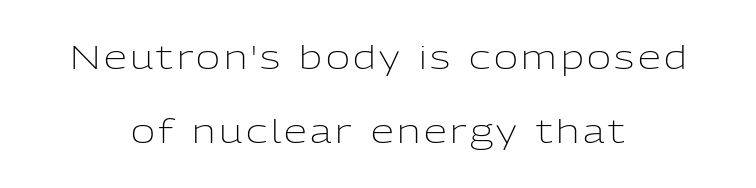
The image shows 33 px light sans-serif type, upright; set centered, loose line spacing (2.23x), not underlined; low stroke contrast and a medium x-height.
